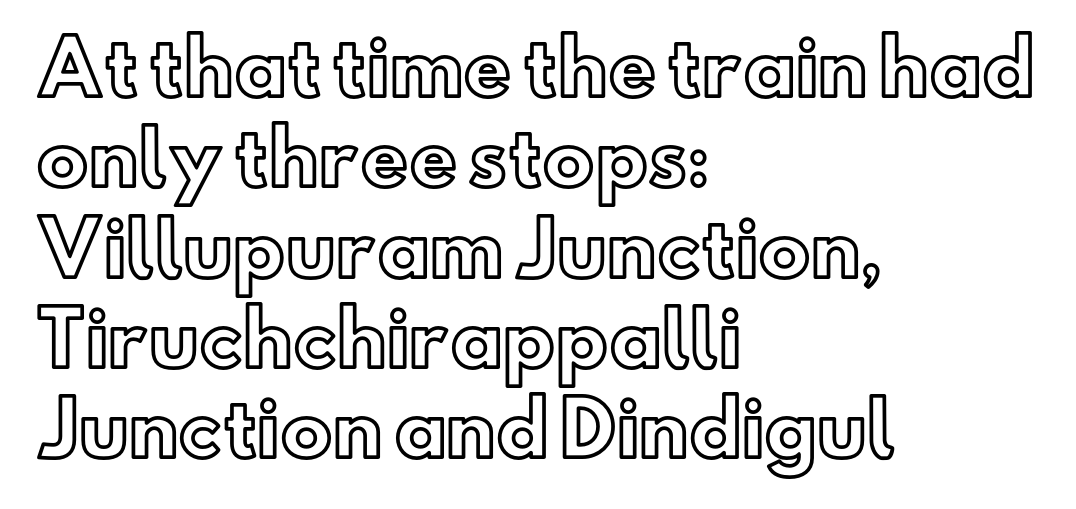
The image shows 74 px text type, upright; set left-aligned, line spacing 1.22x, normal letter spacing, not underlined; a small x-height.
